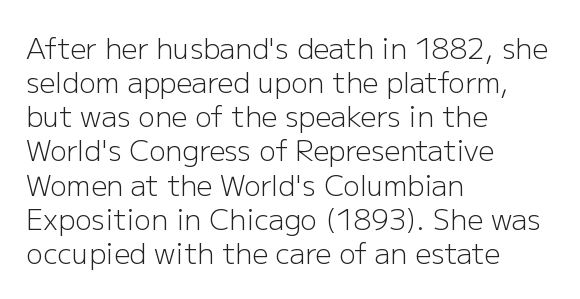
Bold? No — there's no thickening of the strokes. Proportional: the letters do not fall into vertical columns. Quick note: underline off. Nothing unusual about the tracking: characters are spaced as the font intends. Nope, not italic — everything's standing straight.
